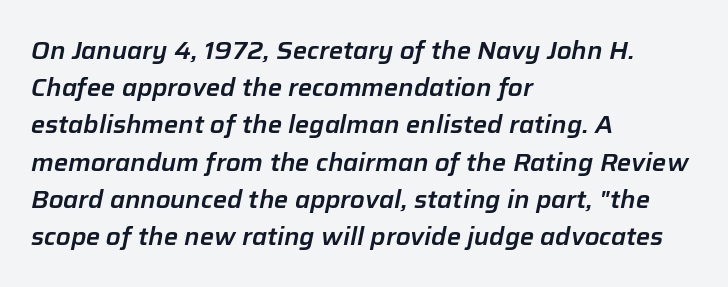
{"italic": "yes", "lean": "right", "slant_degrees": 12, "underline": "no", "align": "left", "line_spacing": "normal", "line_spacing_ratio": 1.55, "letter_spacing": "normal", "letter_spacing_em": 0.0, "glyph_px": 24}
